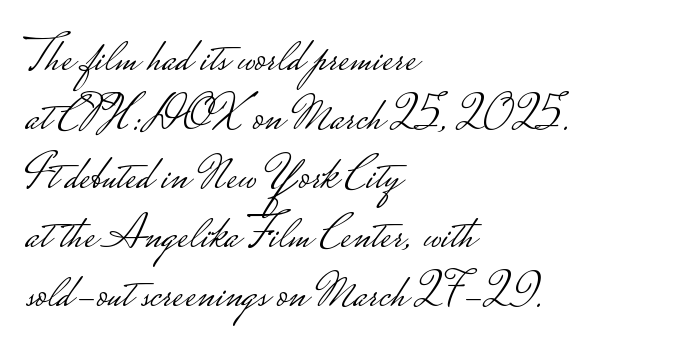
Q: Is the text bold? A: No.
Q: Is the text italic (slanted)? A: Yes.
Q: Is the typeface a serif or a sans-serif typeface? A: Sans-serif.
Q: Is the text underlined? A: No.
Q: How is the paragraph aligned? A: Left-aligned.
Q: Is the spacing between letters normal or unusually wide? A: Normal.
Q: Width (condensed, normal, or wide)? A: Wide.
Q: Stroke contrast? A: Low.
Q: Monospaced? A: No.
